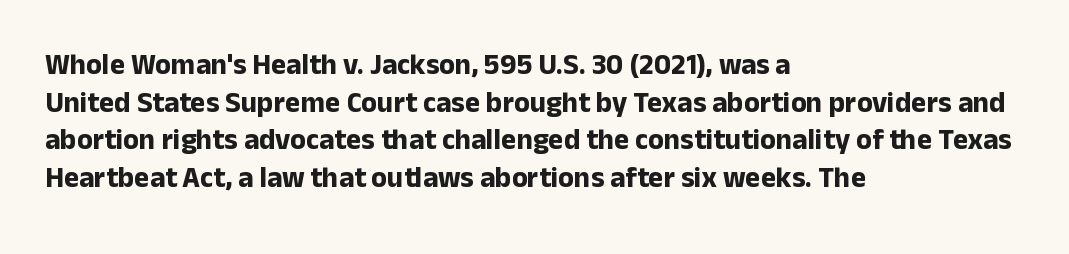
{"serif": "no", "italic": "no", "bold": "yes", "weight": "bold", "width": "normal", "stroke_contrast": "low", "x_height": "medium", "monospaced": "no", "underline": "no", "align": "left", "line_spacing": "normal", "line_spacing_ratio": 1.3, "letter_spacing": "normal", "letter_spacing_em": 0.0, "glyph_px": 29}
